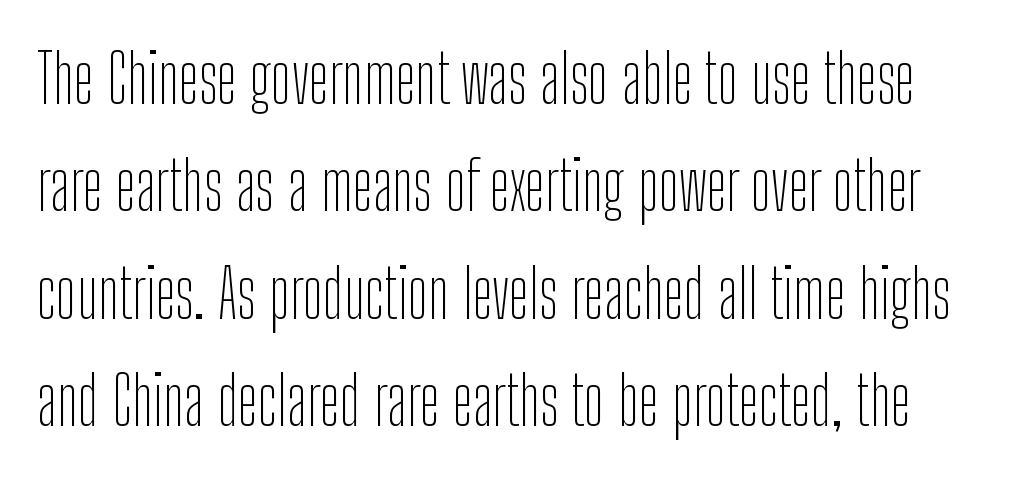
Grotesque or geometric, the face here clearly has no serifs. If you measured baseline to baseline, you'd find a middling distance. Descenders are the only things crossing below the line. Is there any slant? The stems are plumb. Looks like regular typesetting: each glyph gets only the width it needs.
